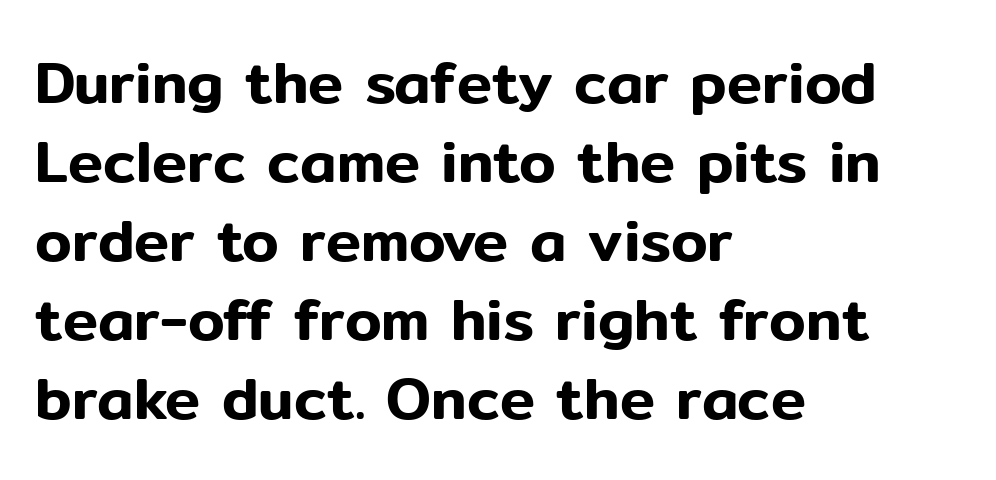
{"serif": "no", "italic": "no", "width": "normal", "stroke_contrast": "low", "x_height": "medium", "monospaced": "no", "underline": "no", "align": "left", "line_spacing": "normal", "line_spacing_ratio": 1.34, "letter_spacing": "normal", "letter_spacing_em": 0.0, "glyph_px": 59}
